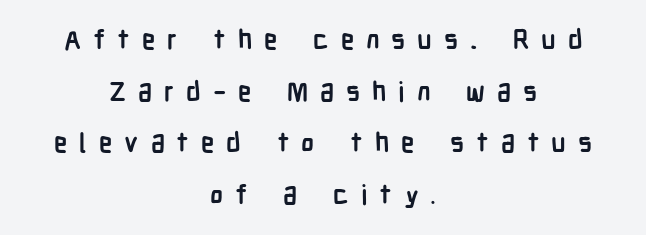
The image shows 27 px bold type, upright; set centered, loose line spacing (1.91x), unusually wide letter spacing (+0.44 em), not underlined.
